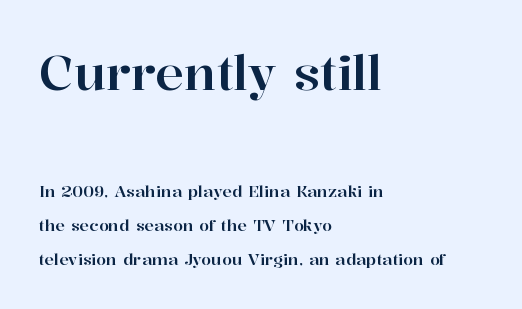
The image shows 48 px serif type, upright; set left-aligned, loose line spacing (2.13x), normal letter spacing, not underlined; the first (top) block is 3.0x larger; high stroke contrast and a medium x-height.
